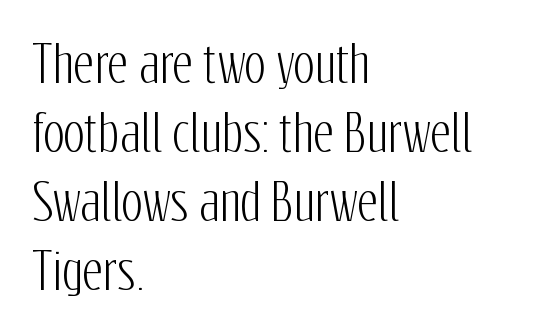
The image shows 50 px condensed sans-serif type, upright; set left-aligned, normal line spacing (1.38x), normal letter spacing, not underlined; low stroke contrast and a medium x-height.
